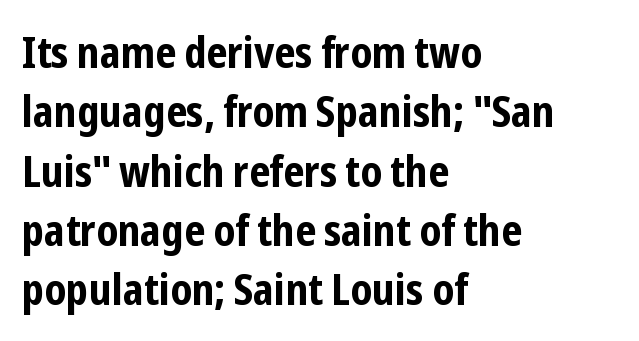
{"serif": "no", "italic": "no", "bold": "yes", "weight": "bold", "width": "condensed", "stroke_contrast": "low", "x_height": "medium", "monospaced": "no", "underline": "no", "align": "left", "line_spacing": "normal", "line_spacing_ratio": 1.38, "letter_spacing": "normal", "letter_spacing_em": 0.0, "glyph_px": 43}
